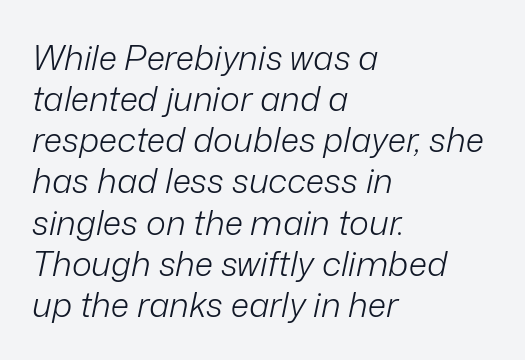
The image shows 34 px light type, italic (leaning right); set left-aligned, line spacing 1.21x, normal letter spacing, not underlined; low stroke contrast and a medium x-height.
